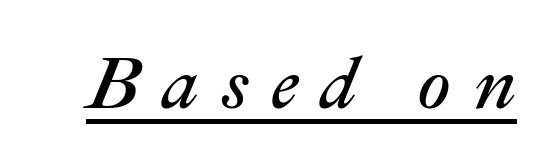
The image shows 74 px regular-weight type, italic (leaning right); set unusually wide letter spacing (+0.3 em), underlined; medium stroke contrast and a medium x-height.
